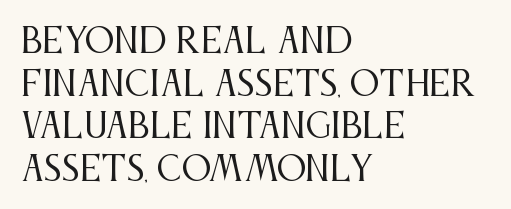
Compared with typical paragraphs, the rows here are spaced about the same. Unlike a clean sans, this face finishes its strokes with serifs. Proportional: the letters do not fall into vertical columns. This reads as an unemphasized weight, regular at the heaviest. Every stem runs plumb, perpendicular to the baseline.
